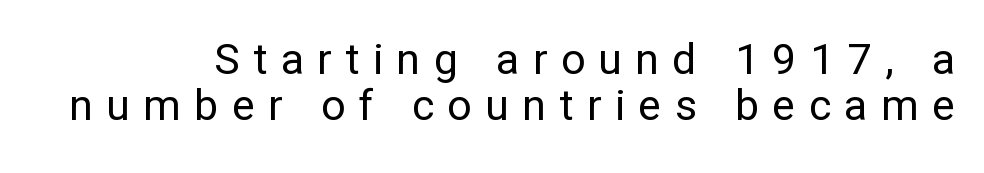
The image shows 43 px regular-weight sans-serif type, upright; set tight line spacing (1.06x), unusually wide letter spacing (+0.31 em), not underlined; low stroke contrast and a medium x-height.
